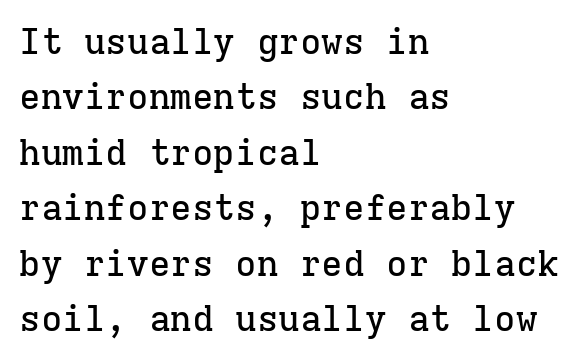
The image shows 36 px serif type, upright, monospaced; set left-aligned, normal line spacing (1.54x), normal letter spacing, not underlined; low stroke contrast and a medium x-height.
